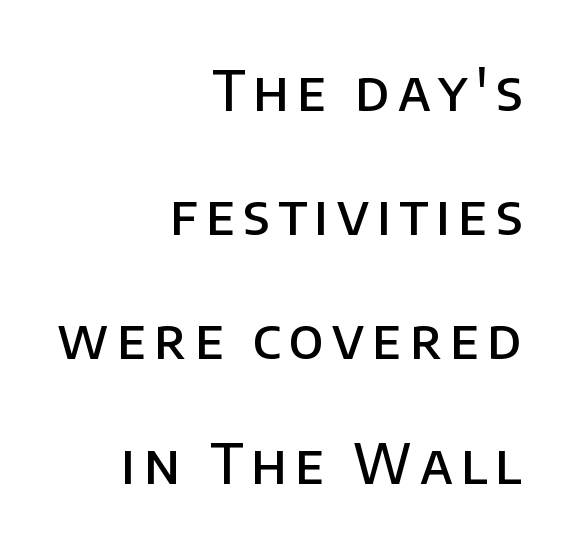
The designer went with a sans here, leaving each stem footless. The passage shown is typed in a proportional face where columns would drift. The foot of each line stays bare and open. The text block is weighted toward the right margin, trailing off unevenly leftward. The letters stand straight up with perfectly vertical stems.
